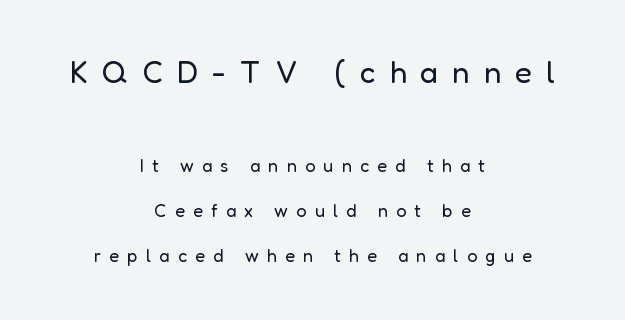
Q: Is the text bold? A: No.
Q: Is the text italic (slanted)? A: No, it is upright.
Q: Is the typeface a serif or a sans-serif typeface? A: Sans-serif.
Q: Is the text underlined? A: No.
Q: How is the paragraph aligned? A: Centered.
Q: Is the spacing between letters normal or unusually wide? A: Unusually wide.
Q: Is the spacing between lines tight, normal or loose? A: Loose.
Q: Which block of text is set in a larger size, the first (top) or the second (bottom)? A: The first (top) one.
Q: Width (condensed, normal, or wide)? A: Normal.
Q: Stroke contrast? A: Low.
Q: x-height? A: Medium.
Q: Monospaced? A: No.
